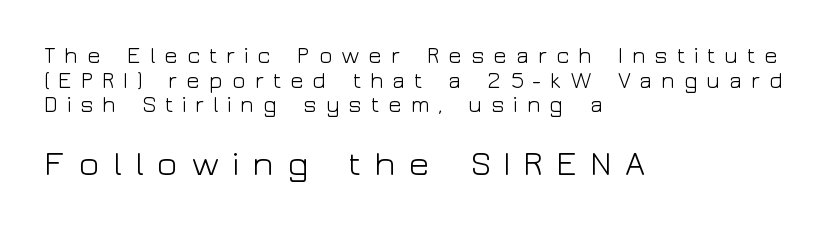
{"serif": "no", "italic": "no", "bold": "no", "weight": "light", "width": "wide", "stroke_contrast": "low", "x_height": "medium", "monospaced": "no", "underline": "no", "align": "left", "line_spacing": "tight", "line_spacing_ratio": 1.07, "letter_spacing": "wide", "letter_spacing_em": 0.36, "larger_block": "second", "size_ratio": 1.52, "glyph_px": 35}
